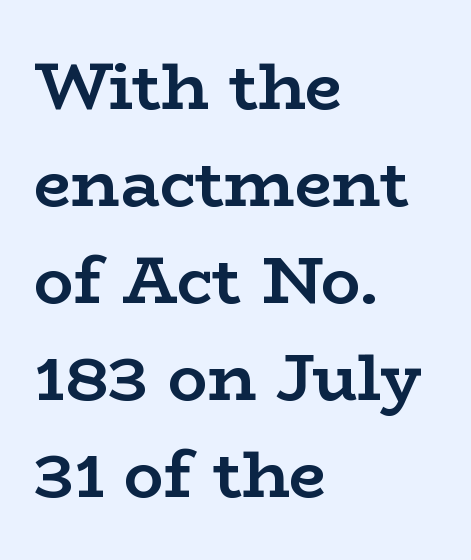
The glyphs are unaccompanied by any horizontal stroke below them. Looks like regular typesetting: each glyph gets only the width it needs. Students, note that the glyphs here touch the page at normal intervals. The font's upright variant was chosen for this text. Weight: bold.
